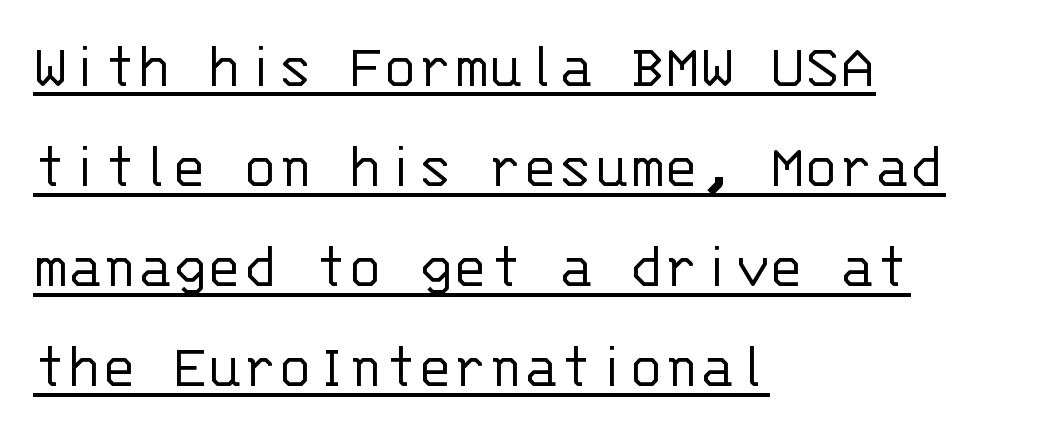
Q: Is the text bold? A: No.
Q: Is the text italic (slanted)? A: No, it is upright.
Q: Is the typeface a serif or a sans-serif typeface? A: Sans-serif.
Q: Is the text underlined? A: Yes.
Q: How is the paragraph aligned? A: Left-aligned.
Q: Is the spacing between letters normal or unusually wide? A: Normal.
Q: Is the spacing between lines tight, normal or loose? A: Normal.
Q: Width (condensed, normal, or wide)? A: Normal.
Q: Stroke contrast? A: Low.
Q: x-height? A: Large.
Q: Monospaced? A: Yes.
